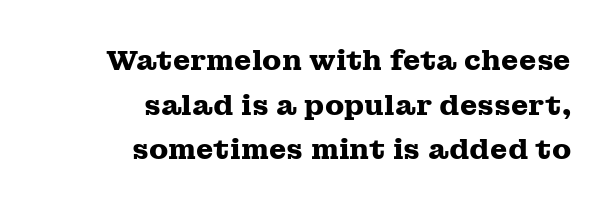
Q: Is the text bold? A: Yes.
Q: Is the text italic (slanted)? A: No, it is upright.
Q: Is the typeface a serif or a sans-serif typeface? A: Serif.
Q: Is the text underlined? A: No.
Q: How is the paragraph aligned? A: Right-aligned.
Q: Is the spacing between letters normal or unusually wide? A: Normal.
Q: Is the spacing between lines tight, normal or loose? A: Normal.
Q: Width (condensed, normal, or wide)? A: Wide.
Q: Stroke contrast? A: Medium.
Q: x-height? A: Medium.
Q: Monospaced? A: No.
